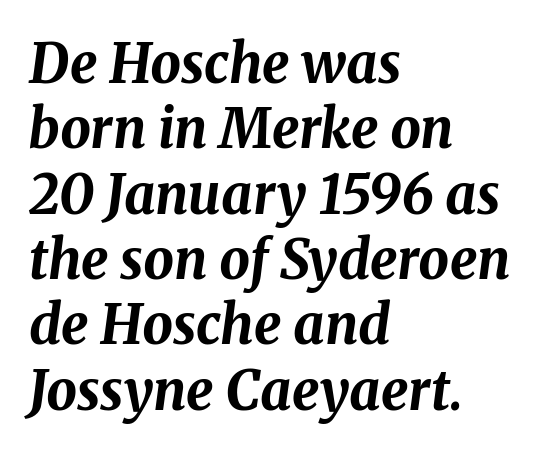
The image shows 54 px bold type, italic (leaning right); set left-aligned, line spacing 1.21x, normal letter spacing, not underlined; medium stroke contrast and a medium x-height.
